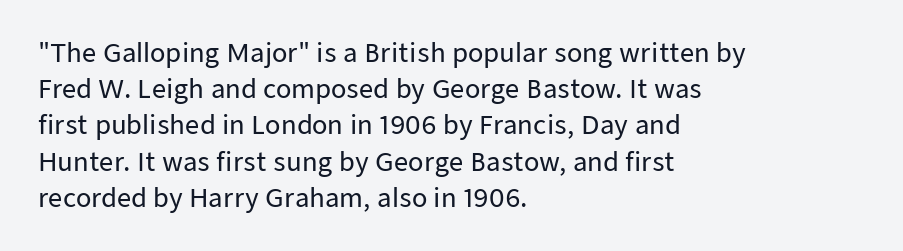
Q: Is the text italic (slanted)? A: No, it is upright.
Q: Is the text underlined? A: No.
Q: How is the paragraph aligned? A: Left-aligned.
Q: Is the spacing between letters normal or unusually wide? A: Normal.
Q: Is the spacing between lines tight, normal or loose? A: Normal.
